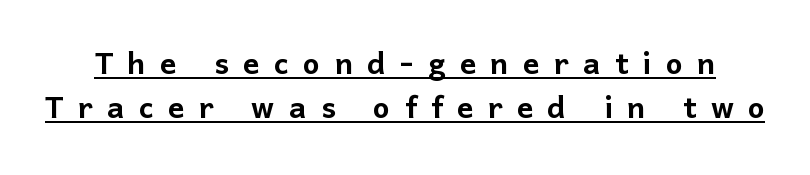
The image shows 40 px sans-serif type, upright; set tight line spacing (1.1x), unusually wide letter spacing (+0.36 em), underlined; low stroke contrast and a medium x-height.
